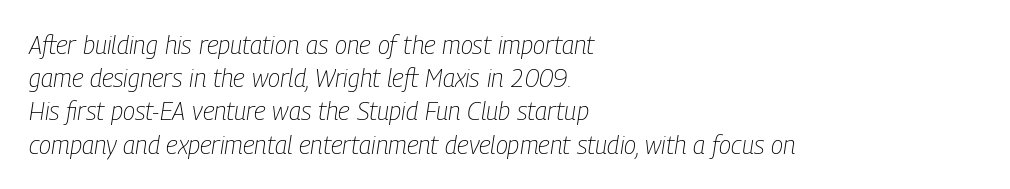
Q: Is the text bold? A: No.
Q: Is the text italic (slanted)? A: Yes, it leans right by about 9 degrees.
Q: Is the text underlined? A: No.
Q: How is the paragraph aligned? A: Left-aligned.
Q: Is the spacing between letters normal or unusually wide? A: Normal.
Q: Is the spacing between lines tight, normal or loose? A: Normal.
